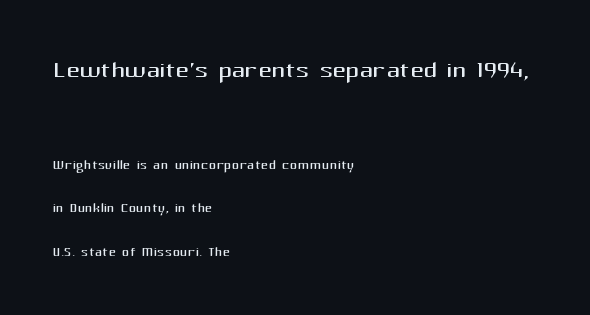
The image shows 33 px regular-weight sans-serif type, upright; set left-aligned, loose line spacing (2.29x), normal letter spacing, not underlined; the first (top) block is 1.74x larger; medium stroke contrast and a medium x-height.
